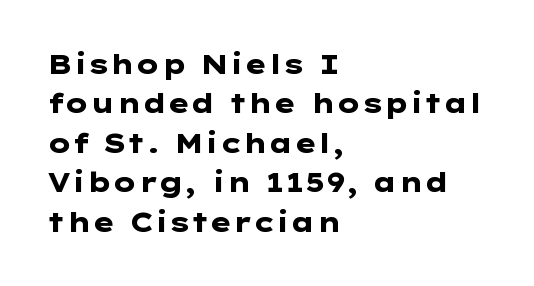
The image shows 27 px bold type, upright; set left-aligned, normal line spacing (1.46x), normal letter spacing, not underlined.
